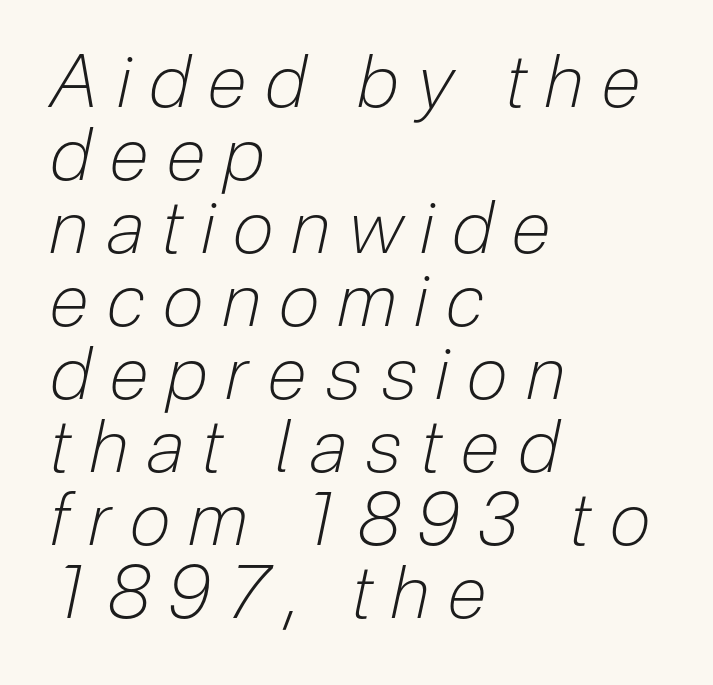
The image shows 73 px light, condensed type, italic (leaning right); set left-aligned, tight line spacing (1.0x), unusually wide letter spacing (+0.26 em), not underlined; low stroke contrast and a medium x-height.
